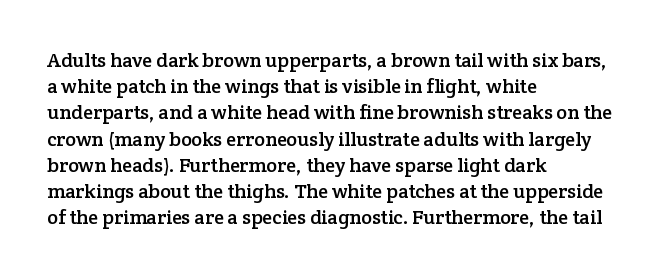
Rows of type keep a routine distance in the vertical direction. Designer's note — italics off, roman on. These lines stack with their left ends in a neat column. You could call the tracking neutral — neither tight nor loose. Each row of text sits above clean, open space.
